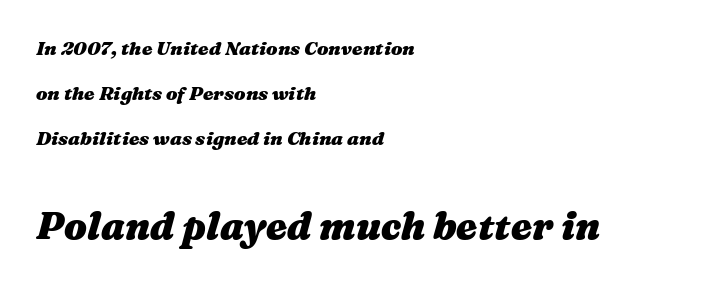
Character widths vary here, with narrow letters taking less room than wide ones. The line texture is even and compact thanks to regular tracking. A student would call this left alignment; a typographer would say flush left, rag right. Leading is clearly above the norm, producing a sparse column.
